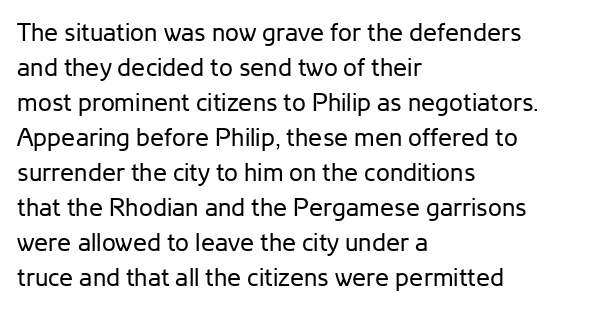
The image shows 25 px text type, upright; set left-aligned, normal line spacing (1.4x), normal letter spacing, not underlined.
